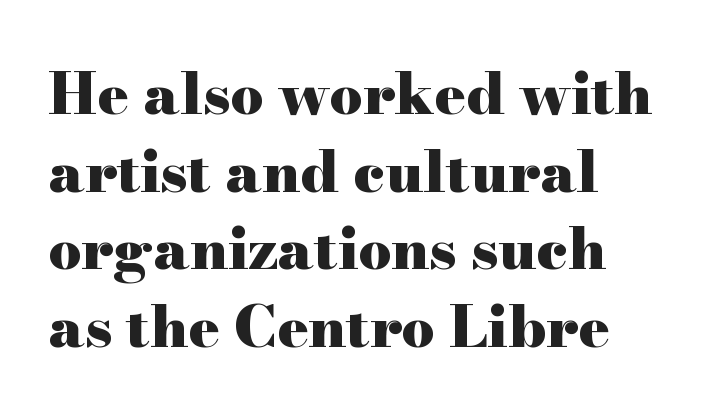
The image shows 58 px heavy, wide serif type, upright; set left-aligned, normal line spacing (1.34x), normal letter spacing, not underlined; high stroke contrast and a small x-height.
